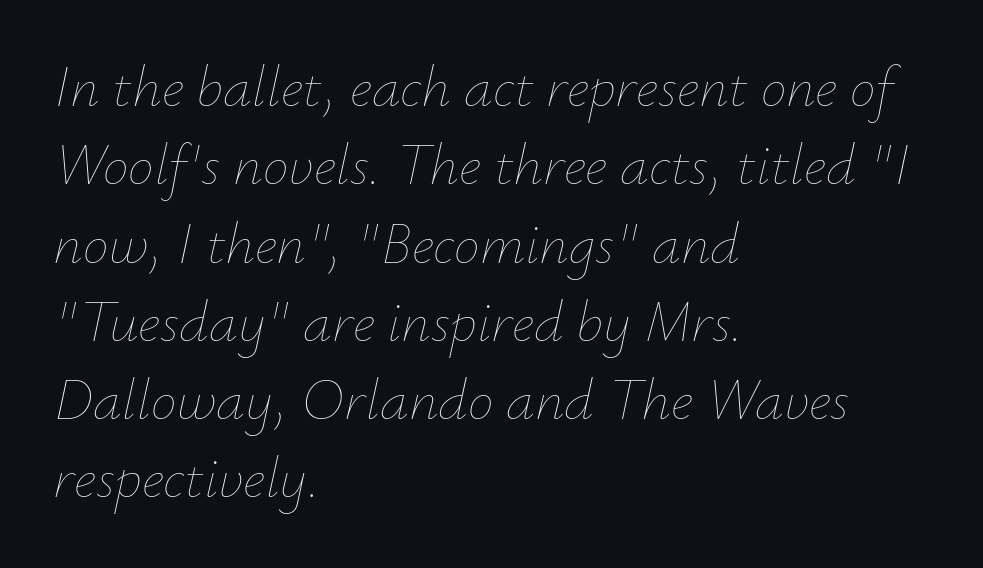
Observe the lean: these are italic letterforms. Successive baselines arrive at the customary interval. Weight: regular or lighter. The string is rendered with underlining switched off. The passage shown has conventional tracking throughout. These lines are rendered in a variable-pitch font.
